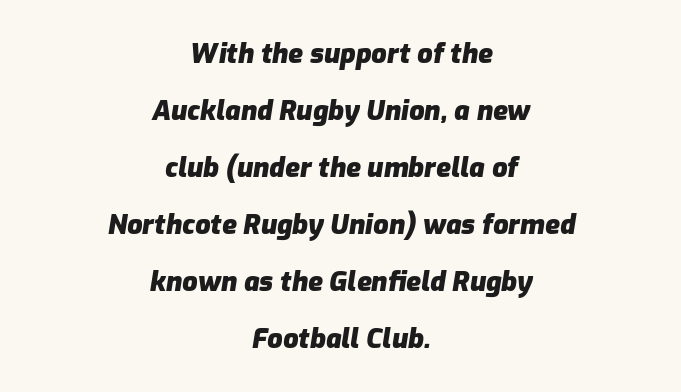
Q: Is the text bold? A: Yes.
Q: Is the text italic (slanted)? A: Yes, it leans right by about 9 degrees.
Q: Is the text underlined? A: No.
Q: How is the paragraph aligned? A: Centered.
Q: Is the spacing between letters normal or unusually wide? A: Normal.
Q: Is the spacing between lines tight, normal or loose? A: Loose.
